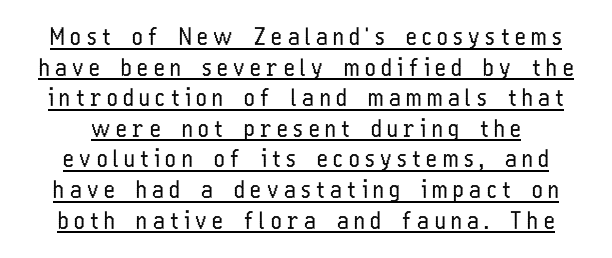
The image shows 23 px text type, upright; set normal line spacing (1.33x), unusually wide letter spacing (+0.24 em), underlined.
